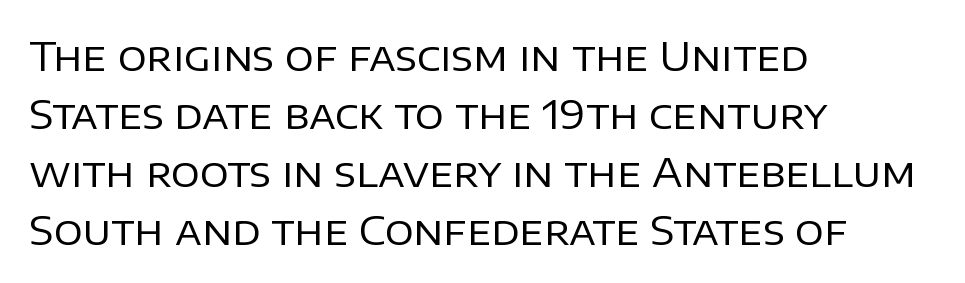
{"serif": "no", "italic": "no", "bold": "no", "weight": "regular", "width": "normal", "stroke_contrast": "low", "x_height": "large", "monospaced": "no", "underline": "no", "align": "left", "line_spacing": "normal", "line_spacing_ratio": 1.45, "letter_spacing": "normal", "letter_spacing_em": 0.0, "glyph_px": 40}
